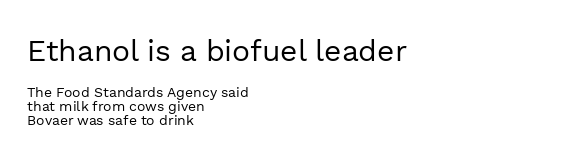
Check under the words: just untouched page. The font family rendered here belongs to the sans-serif group. The upper block of text is set noticeably larger than the block beneath it. The strokes carry an ordinary text weight at most. It's the straight-up-and-down kind of type.
